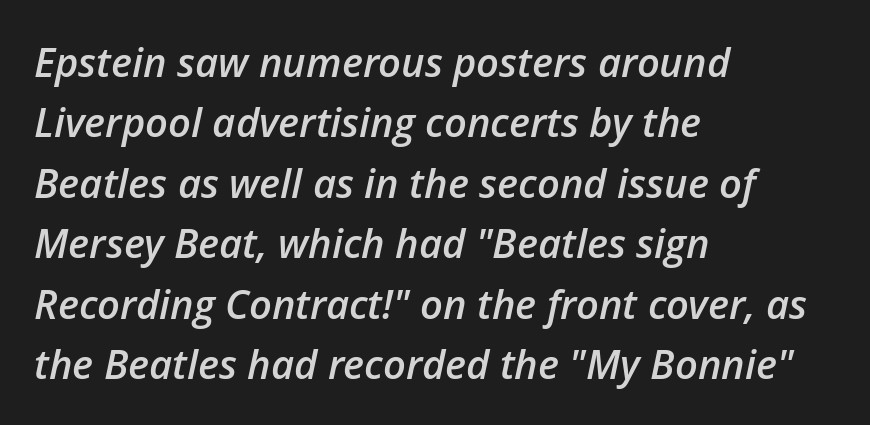
{"italic": "yes", "lean": "right", "slant_degrees": 12, "bold": "semi", "weight": "semibold", "width": "normal", "stroke_contrast": "low", "x_height": "medium", "monospaced": "no", "underline": "no", "align": "left", "line_spacing": "normal", "line_spacing_ratio": 1.51, "letter_spacing": "normal", "letter_spacing_em": 0.0, "glyph_px": 40}
